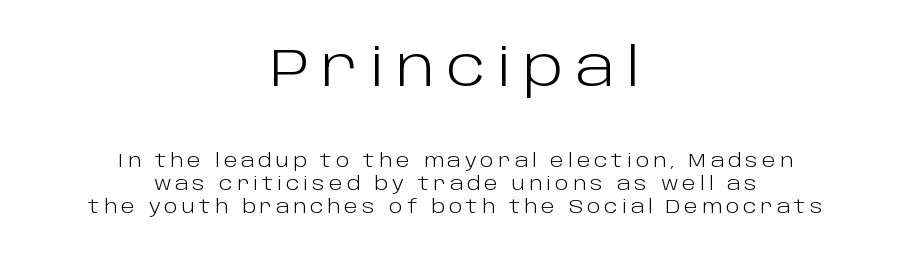
Weight: in the light-to-regular range. Whoever set this chose a conventional vertical rhythm. Notice how the passage keeps no hard edge, just a central spine. The letters carry no serifs — their stems end cleanly without finishing strokes. The axis of the letterforms is exactly vertical.
